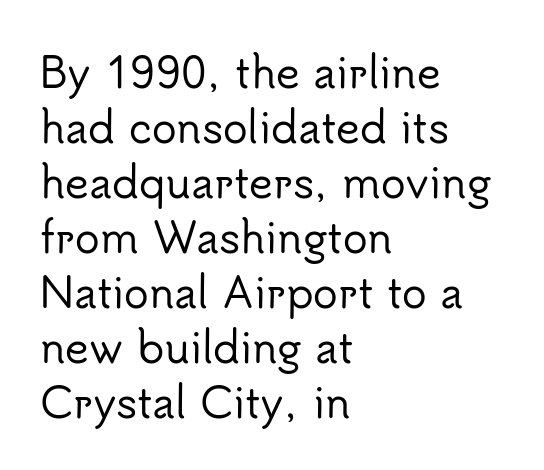
{"serif": "no", "italic": "no", "width": "normal", "stroke_contrast": "low", "x_height": "small", "monospaced": "no", "underline": "no", "align": "left", "line_spacing": "normal", "line_spacing_ratio": 1.34, "letter_spacing": "normal", "letter_spacing_em": 0.0, "glyph_px": 41}
